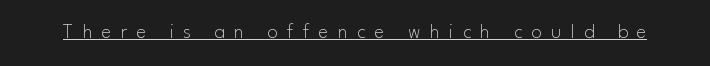
Quick note: not italic, upright. The lettering is marked with a stroke running underneath it. Letters have the restrained weight of plain body copy at most. Short note: letters widely spaced.
